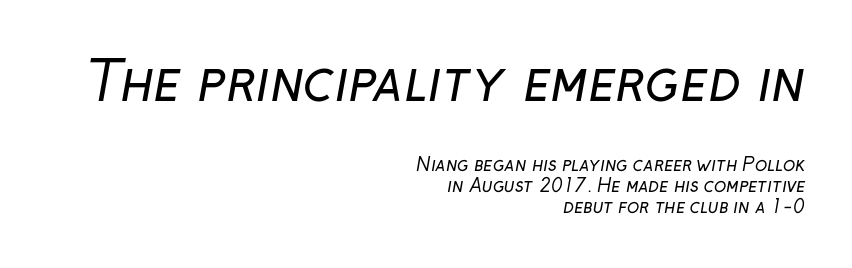
The image shows 54 px regular-weight sans-serif type; set right-aligned, line spacing 1.16x, normal letter spacing, not underlined; the first (top) block is 3.0x larger; low stroke contrast and a medium x-height.
